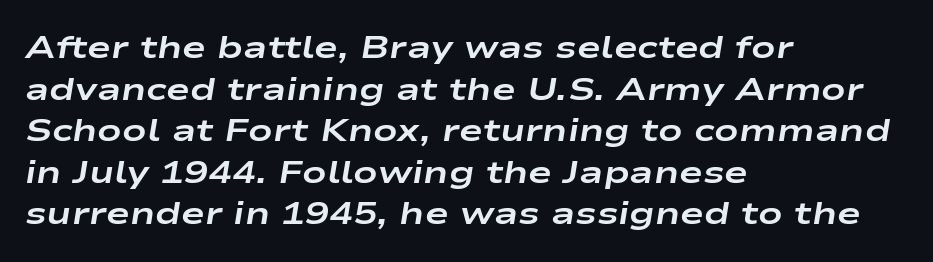
{"italic": "yes", "lean": "right", "slant_degrees": 9, "bold": "yes", "weight": "bold", "width": "wide", "stroke_contrast": "low", "x_height": "medium", "monospaced": "no", "underline": "no", "align": "left", "line_spacing": "normal", "line_spacing_ratio": 1.3, "letter_spacing": "normal", "letter_spacing_em": 0.0, "glyph_px": 32}
